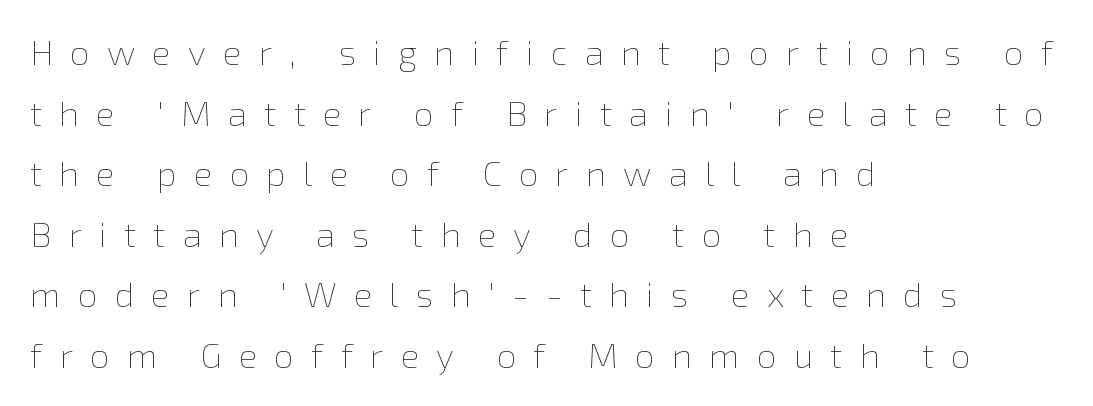
Q: Is the text bold? A: No.
Q: Is the text italic (slanted)? A: No, it is upright.
Q: Is the text underlined? A: No.
Q: How is the paragraph aligned? A: Left-aligned.
Q: Is the spacing between letters normal or unusually wide? A: Unusually wide.
Q: Width (condensed, normal, or wide)? A: Normal.
Q: x-height? A: Medium.
Q: Monospaced? A: No.
